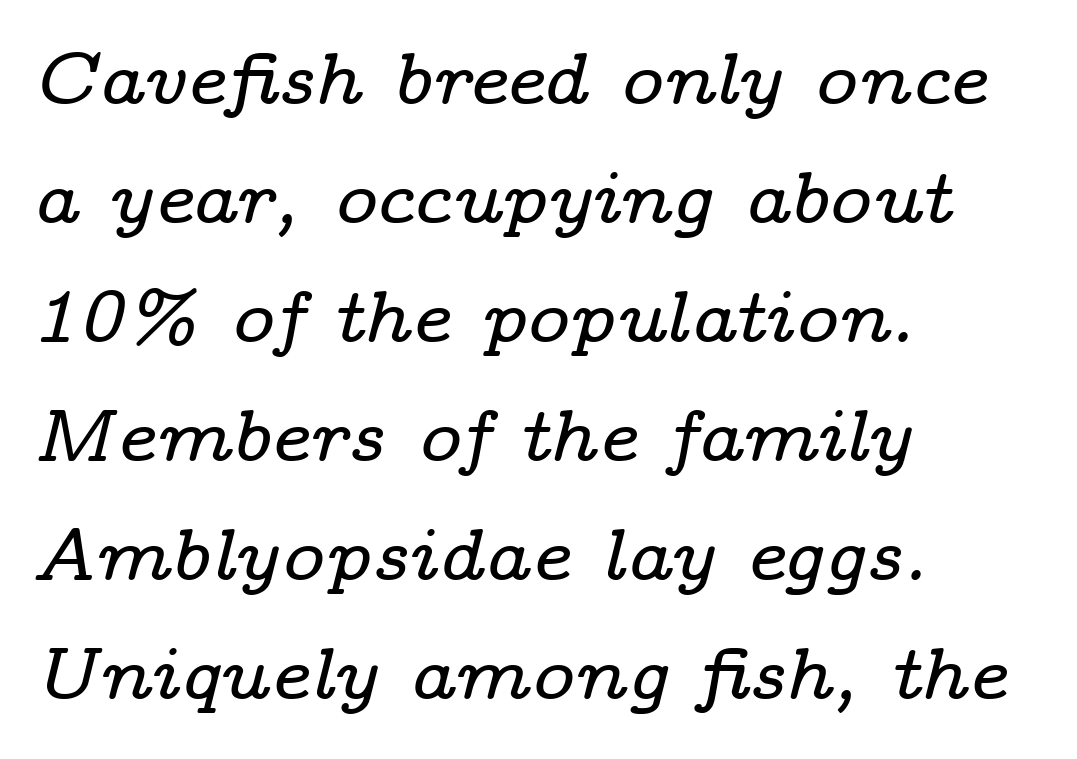
Q: Is the text italic (slanted)? A: Yes, it leans right by about 14 degrees.
Q: Is the typeface a serif or a sans-serif typeface? A: Serif.
Q: Is the text underlined? A: No.
Q: How is the paragraph aligned? A: Left-aligned.
Q: Is the spacing between letters normal or unusually wide? A: Normal.
Q: Is the spacing between lines tight, normal or loose? A: Normal.
Q: Width (condensed, normal, or wide)? A: Wide.
Q: Stroke contrast? A: Low.
Q: x-height? A: Medium.
Q: Monospaced? A: No.
